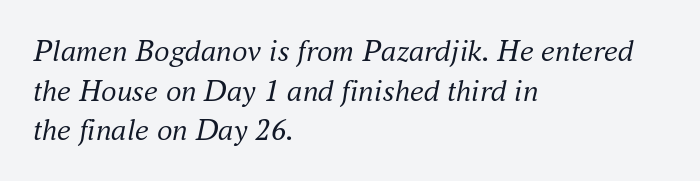
The image shows 31 px regular-weight serif type, italic (leaning right); set left-aligned, normal line spacing (1.28x), normal letter spacing, not underlined; medium stroke contrast and a small x-height.
